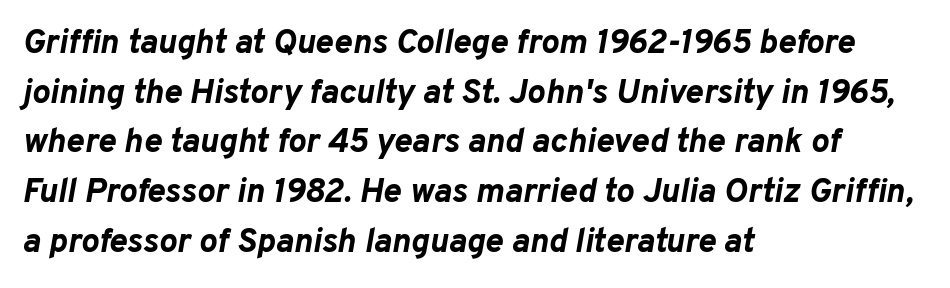
The image shows 34 px bold type, italic (leaning right); set left-aligned, normal line spacing (1.46x), normal letter spacing, not underlined; low stroke contrast and a medium x-height.
